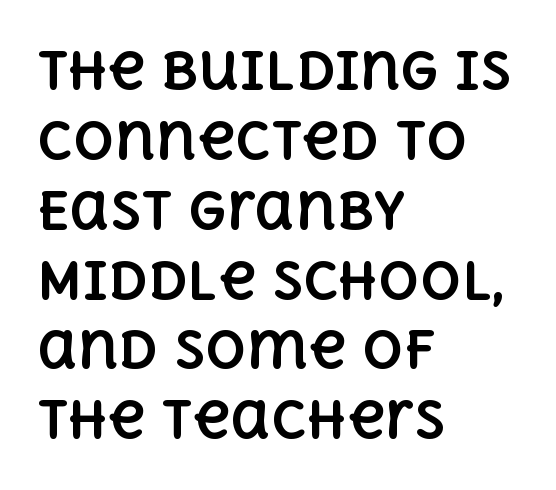
Caption: standard tracking, unaltered. Evenly set lines give the paragraph a standard silhouette. Does the copy run flush right? No — it runs flush left. These lines are rendered in a variable-pitch font.
